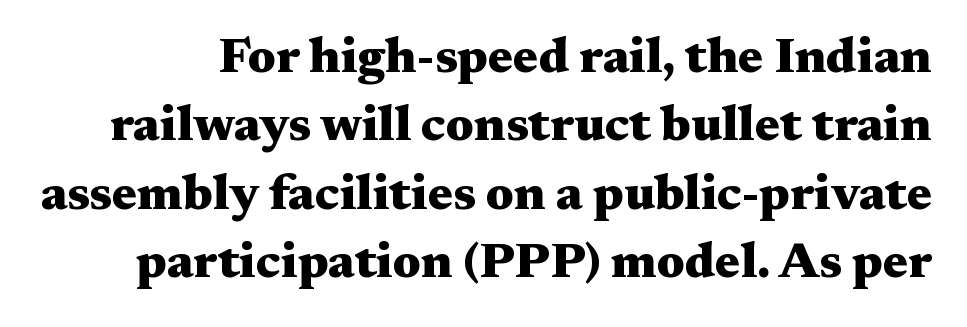
The image shows 50 px heavy, wide serif type, upright; set normal line spacing (1.37x), normal letter spacing, not underlined; medium stroke contrast and a medium x-height.
